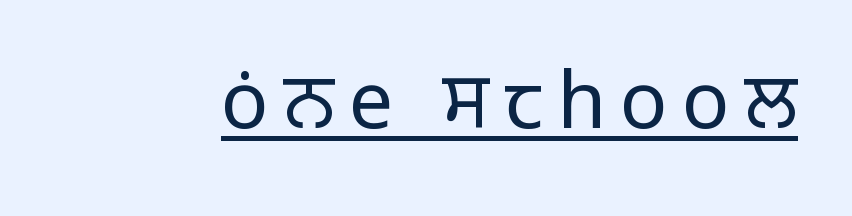
Q: Is the text bold? A: No.
Q: Is the text italic (slanted)? A: No, it is upright.
Q: Is the typeface a serif or a sans-serif typeface? A: Sans-serif.
Q: Is the text underlined? A: Yes.
Q: Width (condensed, normal, or wide)? A: Normal.
Q: Stroke contrast? A: Low.
Q: x-height? A: Medium.
Q: Monospaced? A: No.
